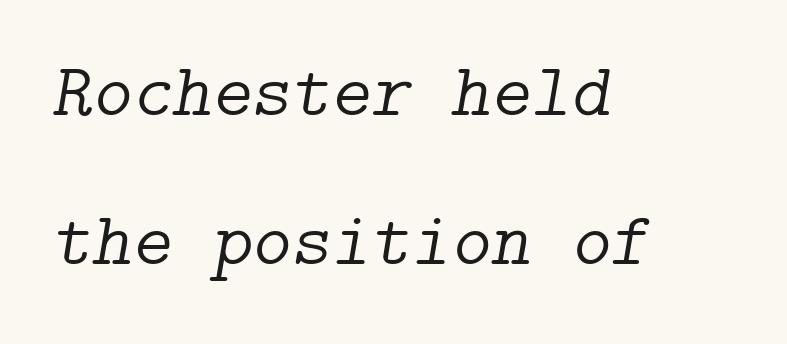
The image shows 76 px light serif type, italic (leaning right); set left-aligned, loose line spacing (1.96x), normal letter spacing, not underlined; low stroke contrast and a medium x-height.
